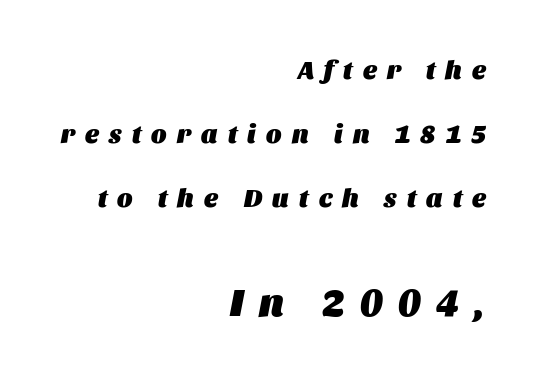
Teacher's note: observe the even right margin — that is flush-right alignment. Think of a printed novel: that variable character pitch is what you see here. Rule under the text: the space is simply empty. Does extra space separate the letters? Yes, quite a lot of it.
